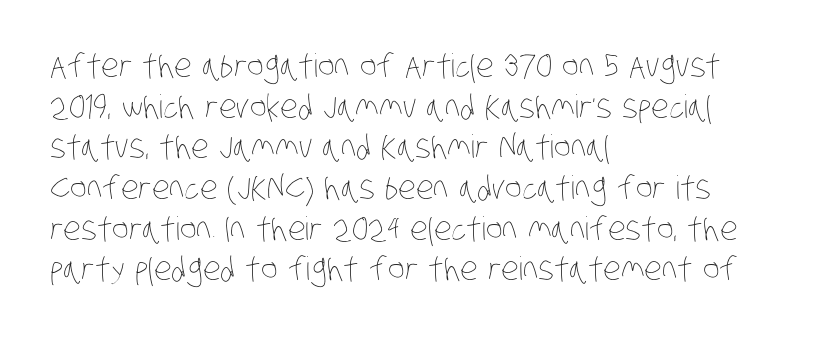
The image shows 32 px thin, condensed type; set left-aligned, normal line spacing (1.27x), normal letter spacing, not underlined; low stroke contrast and a large x-height.
